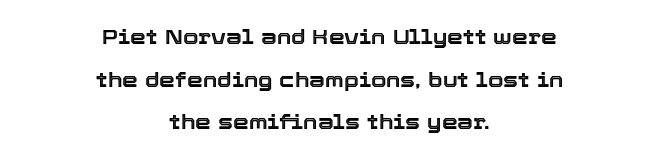
Regarding leading, the lines here are spaced well apart. Horizontally, the lines are justified to the midpoint only. The face used here is rendered with its standard letterfit. Quick note: not italic, upright. Honestly, there is no underline to notice here at all.
